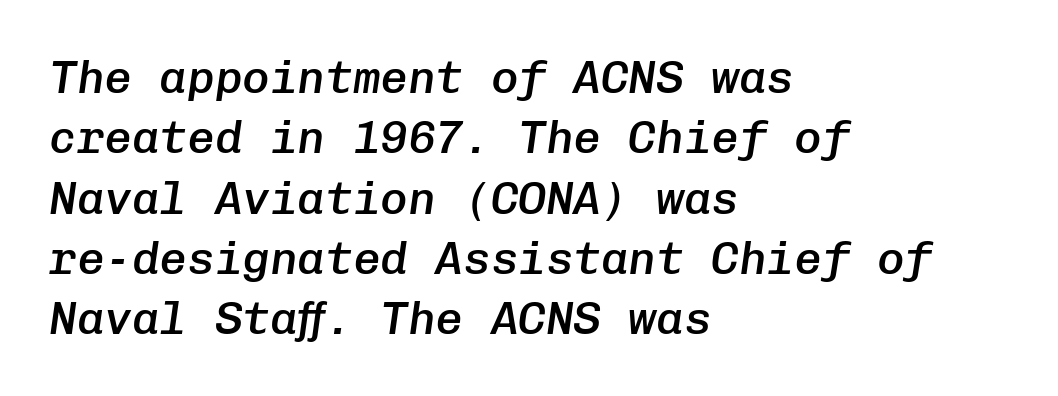
Every character here occupies the same horizontal width, giving the sample a typewriter-like rhythm. Compared with typical body copy, the letter spacing here is the same. Designer's note — italics engaged. Each glyph is drawn with semibold strokes, heavier than normal yet not fully bold.
